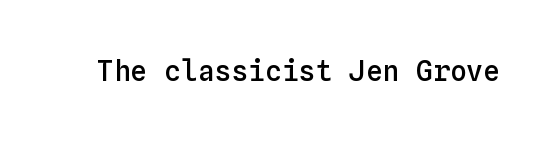
Q: Is the text bold? A: Semi-bold.
Q: Is the text italic (slanted)? A: No, it is upright.
Q: Is the text underlined? A: No.
Q: Is the spacing between letters normal or unusually wide? A: Normal.
Q: Width (condensed, normal, or wide)? A: Normal.
Q: Stroke contrast? A: Low.
Q: x-height? A: Medium.
Q: Monospaced? A: Yes.
